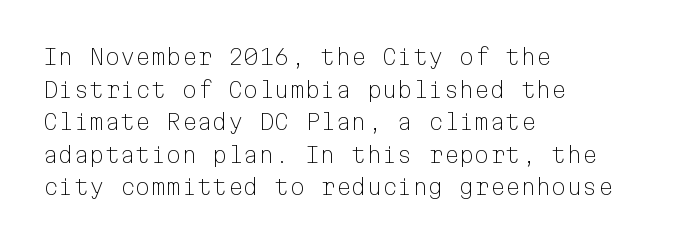
{"italic": "no", "bold": "no", "underline": "no", "align": "left", "line_spacing": "normal", "line_spacing_ratio": 1.48, "letter_spacing": "normal", "letter_spacing_em": 0.0, "glyph_px": 22}
